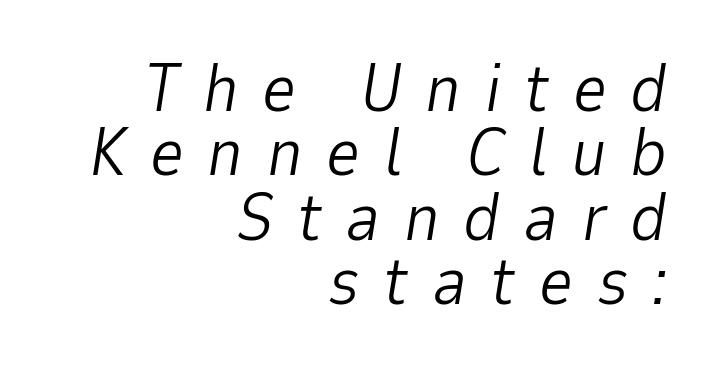
Closely set lines give the paragraph a compact silhouette. Substantial extra tracking has been applied to these lines. In terms of posture, this sample is oblique. You could not count columns in this text — the font is proportionally spaced. The zone under the glyphs is completely vacant. Notice how the passage keeps a crisp vertical edge on the right only.
